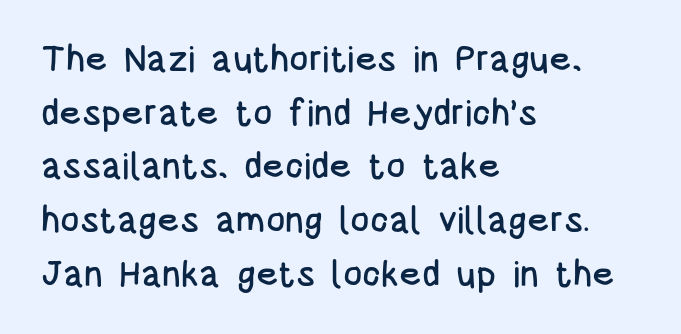
{"serif": "no", "italic": "no", "width": "condensed", "stroke_contrast": "low", "x_height": "large", "monospaced": "no", "underline": "no", "align": "left", "line_spacing": "normal", "line_spacing_ratio": 1.49, "letter_spacing": "normal", "letter_spacing_em": 0.0, "glyph_px": 36}
